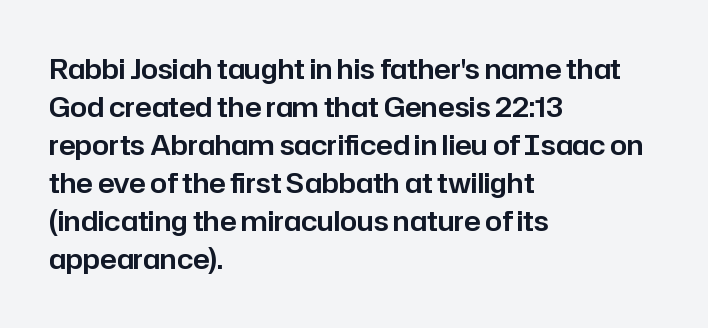
{"italic": "no", "underline": "no", "align": "left", "line_spacing": "normal", "line_spacing_ratio": 1.41, "letter_spacing": "normal", "letter_spacing_em": 0.0, "glyph_px": 27}
